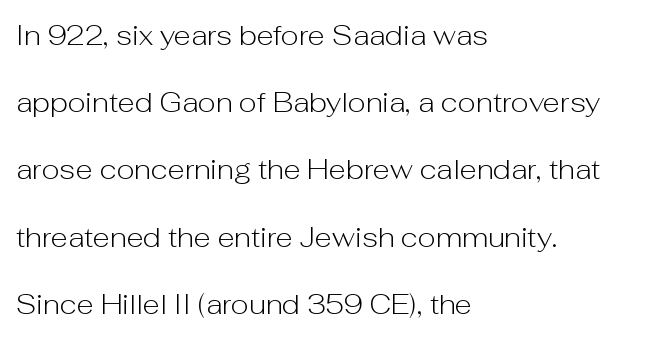
Successive baselines arrive slowly, with a big drop between each. No heavy texture on the line: the type isn't bold. Alignment: flush left. Nothing unusual about the tracking: characters are spaced as the font intends. Observe the absence of serifs on each vertical stroke in this sample.
